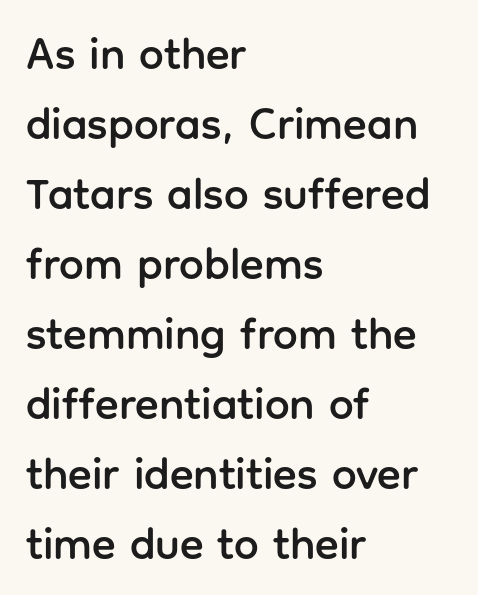
{"serif": "no", "italic": "no", "width": "normal", "stroke_contrast": "low", "x_height": "medium", "monospaced": "no", "underline": "no", "align": "left", "line_spacing": "normal", "line_spacing_ratio": 1.59, "letter_spacing": "normal", "letter_spacing_em": 0.0, "glyph_px": 44}
